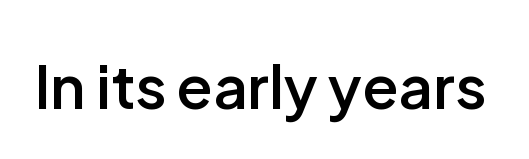
The image shows 60 px semibold sans-serif type, upright; set normal letter spacing, not underlined; low stroke contrast and a medium x-height.
